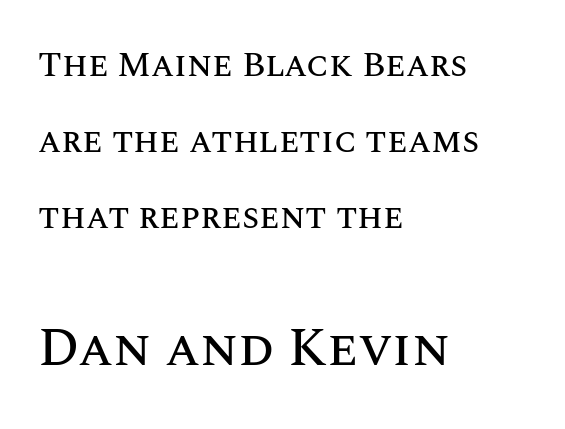
Compared with typical body copy, the letter spacing here is the same. This block would shrink considerably if given ordinary leading; it's expanded now. The text block is weighted toward the left margin, trailing off unevenly rightward. Style check: upright. Is the lower block the larger one? Yes — the lower block carries the bigger type. Varying glyph widths throughout — classic text-font behaviour.
